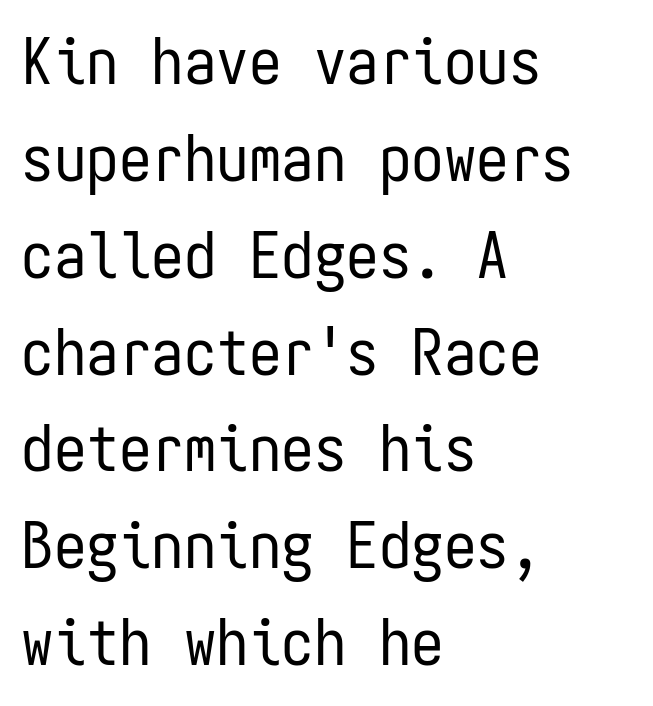
The rendering uses typewriter-style spacing with identical character cells. The horizontal fit of the characters is conventional and even. The text was rendered using a sans face with plain stroke endings. Each stroke keeps to a modest, everyday thickness or less. The vertical gap from one line to the next is medium. This rendering features lettering with no underline.
